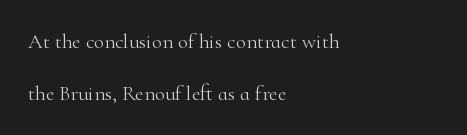
{"italic": "no", "bold": "no", "underline": "no", "align": "left", "line_spacing": "loose", "line_spacing_ratio": 2.47, "letter_spacing": "normal", "letter_spacing_em": 0.0, "glyph_px": 21}
